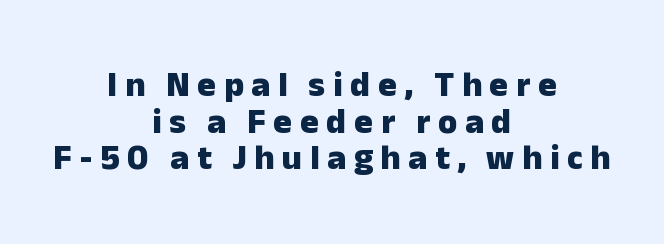
Compared with typical body copy, the letter spacing here is much looser. Every stem runs plumb, perpendicular to the baseline. Plain, unruled lines of type. A typesetter would call this proportional, since set widths differ per character.
